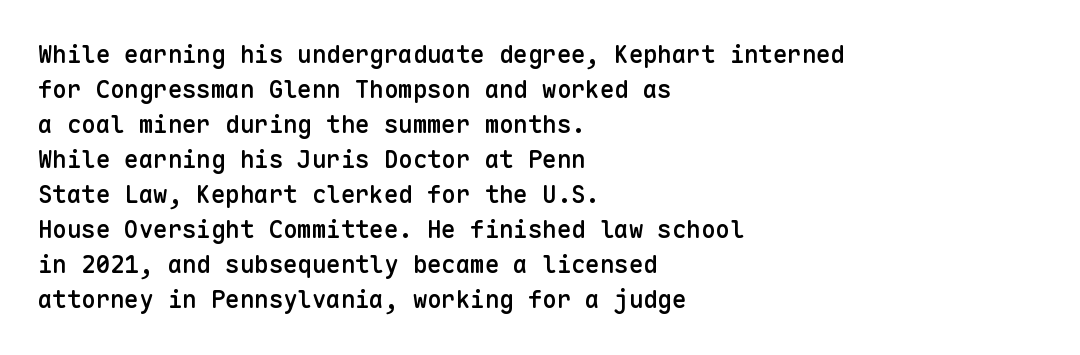
{"italic": "no", "bold": "semi", "underline": "no", "align": "left", "line_spacing": "normal", "line_spacing_ratio": 1.46, "letter_spacing": "normal", "letter_spacing_em": 0.0, "glyph_px": 24}
